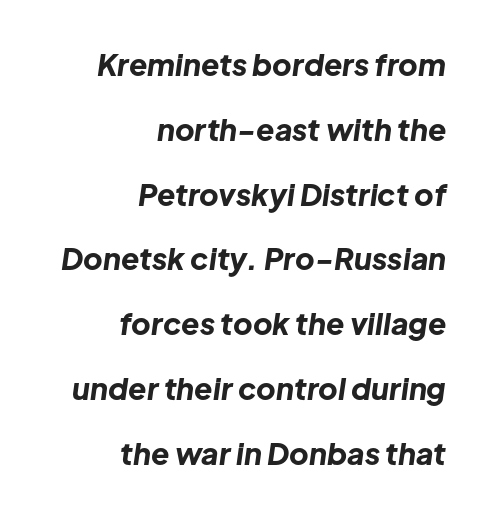
{"italic": "yes", "lean": "right", "slant_degrees": 8, "bold": "yes", "weight": "bold", "width": "normal", "stroke_contrast": "low", "x_height": "medium", "monospaced": "no", "underline": "no", "align": "right", "line_spacing": "loose", "line_spacing_ratio": 2.16, "letter_spacing": "normal", "letter_spacing_em": 0.0, "glyph_px": 30}
